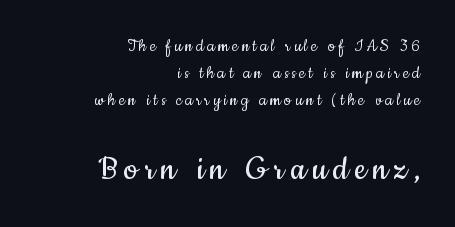
{"serif": "no", "bold": "no", "weight": "regular", "width": "condensed", "stroke_contrast": "low", "x_height": "small", "monospaced": "no", "underline": "no", "align": "right", "line_spacing": "normal", "line_spacing_ratio": 1.36, "larger_block": "second", "size_ratio": 1.95, "glyph_px": 39}
